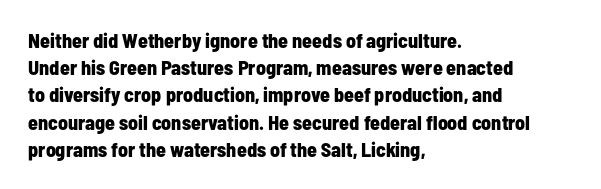
The image shows 20 px bold type, upright; set left-aligned, normal line spacing (1.36x), normal letter spacing, not underlined.
